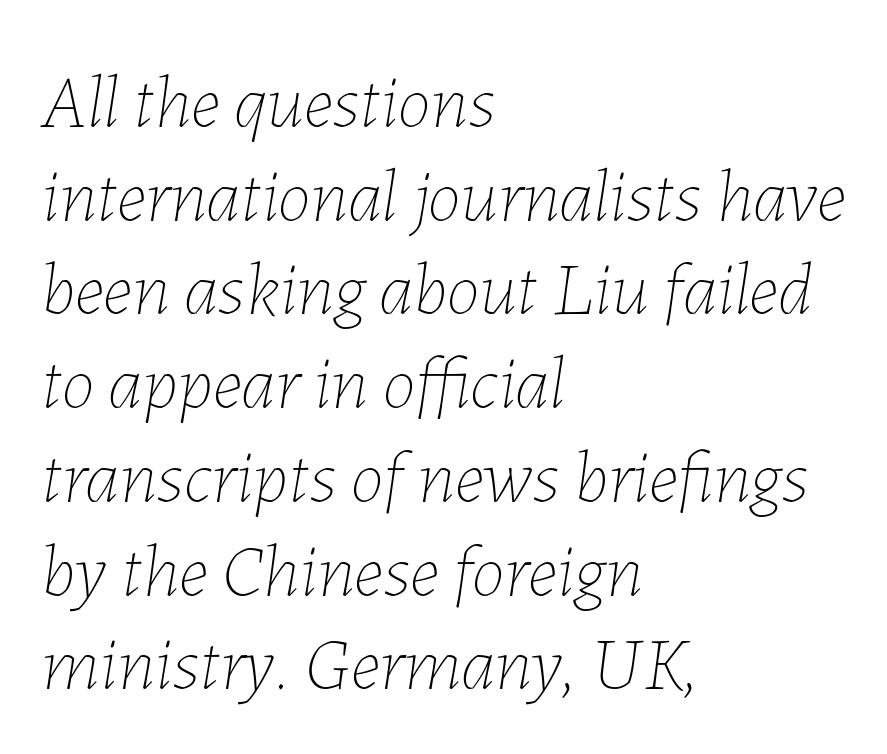
Q: Is the text bold? A: No.
Q: Is the text italic (slanted)? A: Yes, it leans right by about 7 degrees.
Q: Is the text underlined? A: No.
Q: How is the paragraph aligned? A: Left-aligned.
Q: Is the spacing between letters normal or unusually wide? A: Normal.
Q: Is the spacing between lines tight, normal or loose? A: Normal.
Q: Width (condensed, normal, or wide)? A: Normal.
Q: Stroke contrast? A: Low.
Q: x-height? A: Medium.
Q: Monospaced? A: No.
